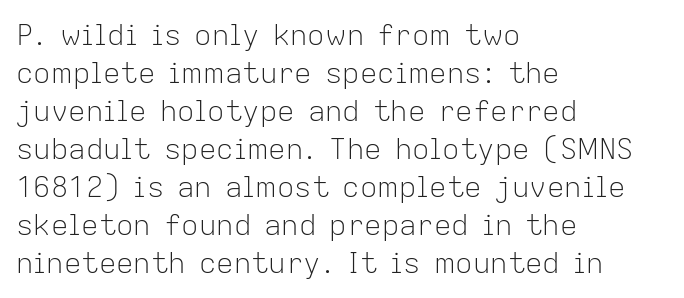
{"serif": "no", "italic": "no", "bold": "no", "weight": "light", "width": "normal", "stroke_contrast": "low", "x_height": "medium", "monospaced": "no", "underline": "no", "align": "left", "line_spacing": "normal", "line_spacing_ratio": 1.31, "letter_spacing": "normal", "letter_spacing_em": 0.0, "glyph_px": 29}
